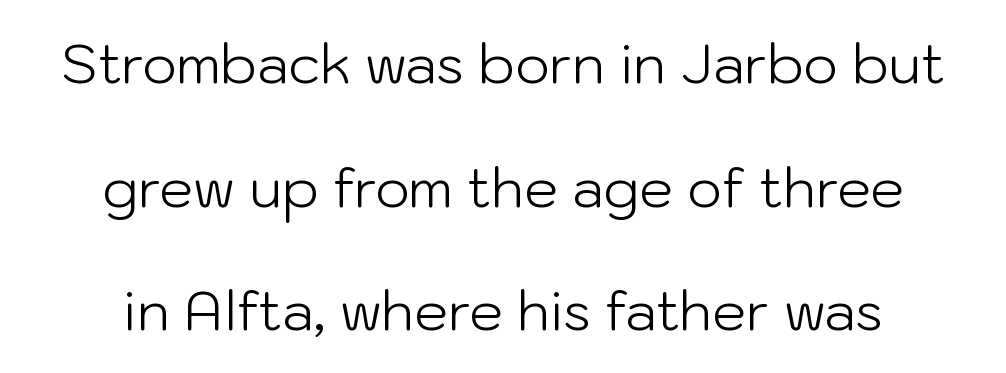
Q: Is the text bold? A: No.
Q: Is the text italic (slanted)? A: No, it is upright.
Q: Is the typeface a serif or a sans-serif typeface? A: Sans-serif.
Q: Is the text underlined? A: No.
Q: How is the paragraph aligned? A: Centered.
Q: Is the spacing between letters normal or unusually wide? A: Normal.
Q: Is the spacing between lines tight, normal or loose? A: Loose.
Q: Width (condensed, normal, or wide)? A: Normal.
Q: Stroke contrast? A: Low.
Q: x-height? A: Medium.
Q: Monospaced? A: No.
